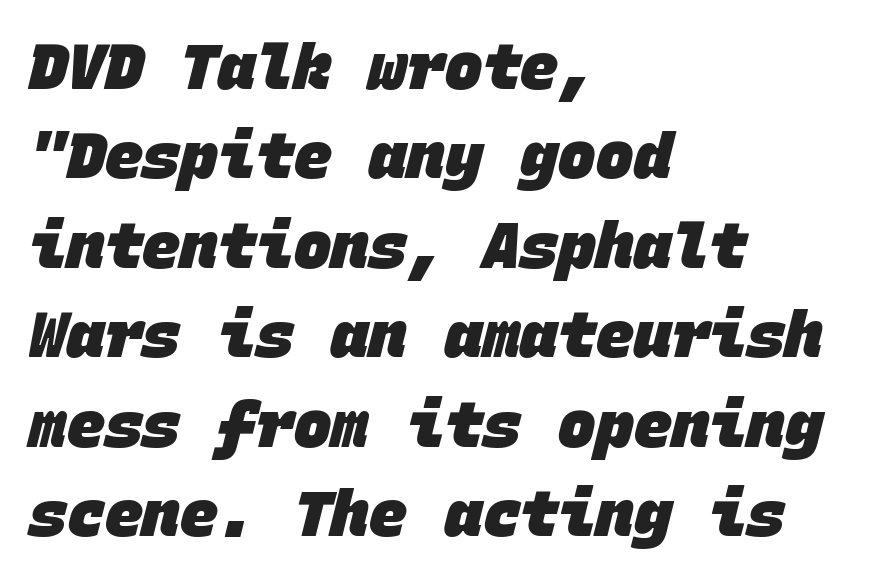
Q: Is the text bold? A: Yes.
Q: Is the typeface a serif or a sans-serif typeface? A: Sans-serif.
Q: Is the text underlined? A: No.
Q: How is the paragraph aligned? A: Left-aligned.
Q: Is the spacing between letters normal or unusually wide? A: Normal.
Q: Is the spacing between lines tight, normal or loose? A: Normal.
Q: Width (condensed, normal, or wide)? A: Normal.
Q: Stroke contrast? A: Low.
Q: x-height? A: Large.
Q: Monospaced? A: Yes.
